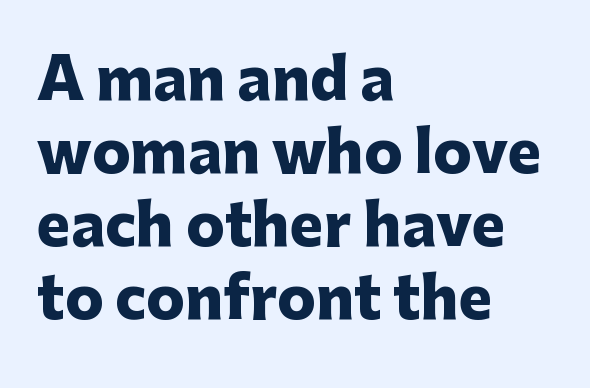
The image shows 57 px heavy sans-serif type, upright; set left-aligned, normal line spacing (1.28x), normal letter spacing, not underlined; low stroke contrast and a medium x-height.
